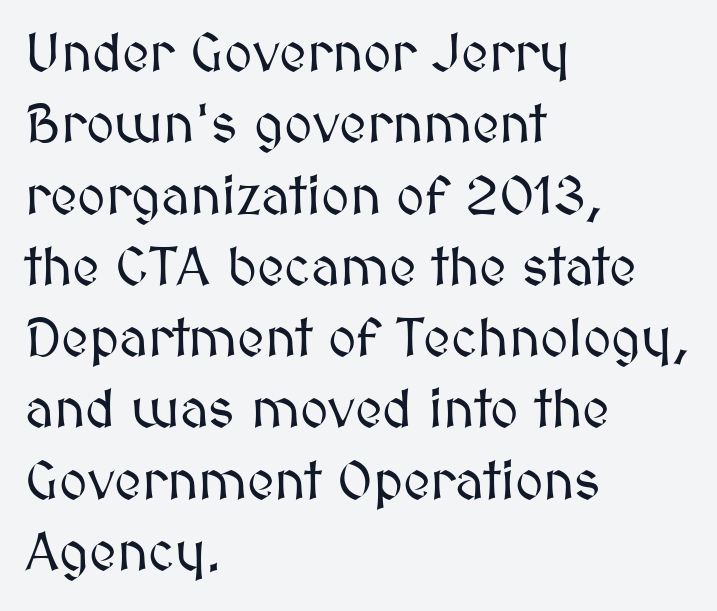
Q: Is the text italic (slanted)? A: No, it is upright.
Q: Is the text underlined? A: No.
Q: How is the paragraph aligned? A: Left-aligned.
Q: Is the spacing between letters normal or unusually wide? A: Normal.
Q: Is the spacing between lines tight, normal or loose? A: Normal.
Q: Width (condensed, normal, or wide)? A: Normal.
Q: Stroke contrast? A: Medium.
Q: x-height? A: Medium.
Q: Monospaced? A: No.
